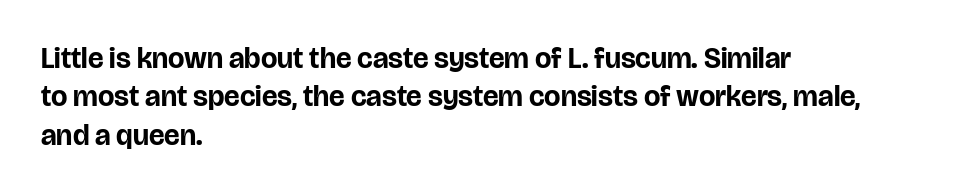
The image shows 29 px bold sans-serif type, upright; set left-aligned, normal line spacing (1.32x), normal letter spacing, not underlined; low stroke contrast and a large x-height.
